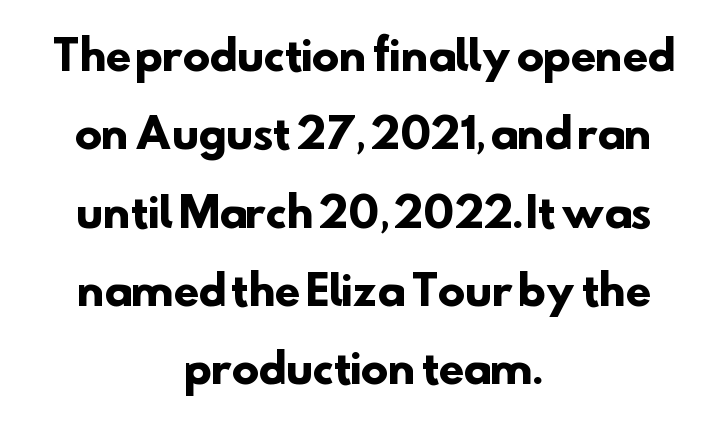
{"serif": "no", "bold": "yes", "weight": "heavy", "width": "normal", "stroke_contrast": "low", "x_height": "small", "monospaced": "no", "underline": "no", "align": "center", "line_spacing": "loose", "line_spacing_ratio": 1.91, "letter_spacing": "normal", "letter_spacing_em": 0.0, "glyph_px": 41}
